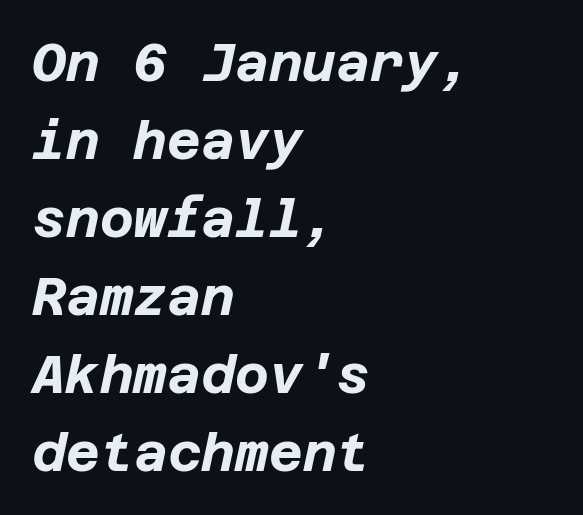
The rows are spaced the way most documents space them. The space beneath each line is pristine and unruled. Weight: bold. A typesetter would call this zero additional tracking.
